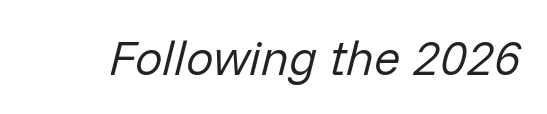
The font is comparable to plain body text, perhaps lighter. Emphasis-style slanted type is in use. These lines are rendered in a variable-pitch font. A clean baseline with only descenders dipping below it. Compared with typical body copy, the letter spacing here is the same.
